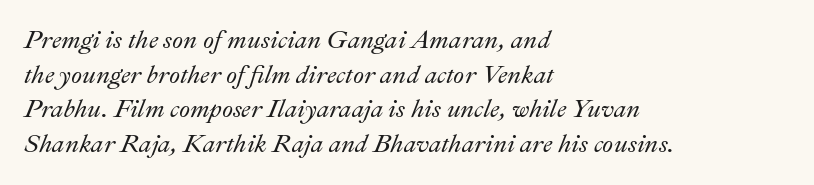
The image shows 25 px text type, italic (leaning right); set left-aligned, normal line spacing (1.39x), normal letter spacing, not underlined.
